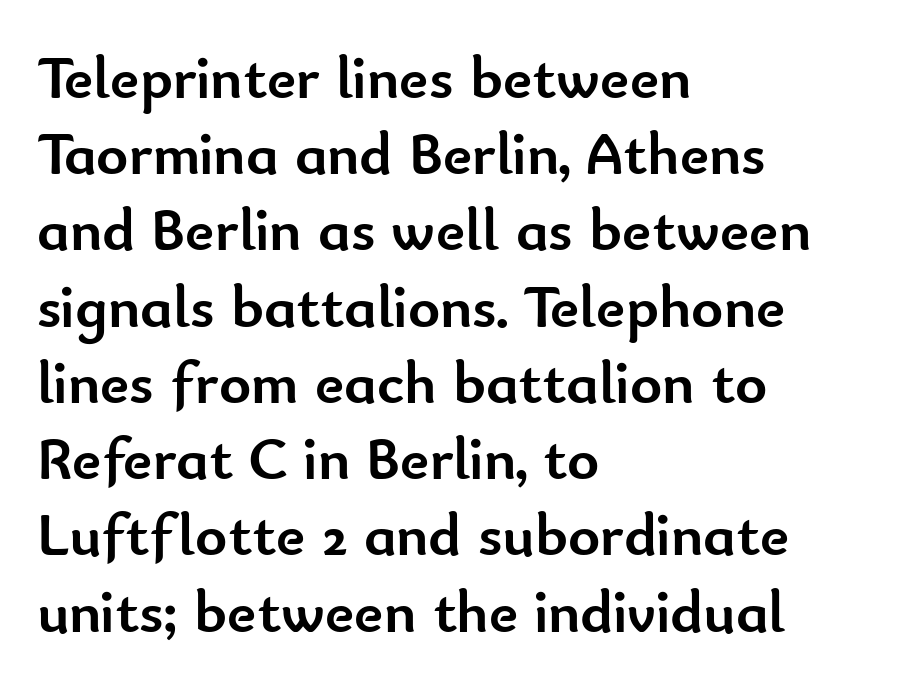
What's the leading like? Ordinary, nothing unusual. If you drew a ruler down the left edge, every line would touch it. Compared with typical body copy, the letter spacing here is the same. Bare-footed words on every line. The letters carry no serifs — their stems end cleanly without finishing strokes.
